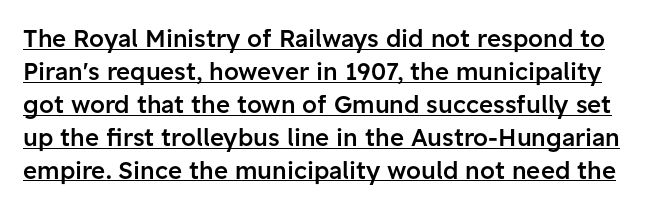
{"italic": "no", "bold": "semi", "underline": "yes", "line_spacing": "normal", "line_spacing_ratio": 1.37, "letter_spacing": "normal", "letter_spacing_em": 0.0, "glyph_px": 24}
